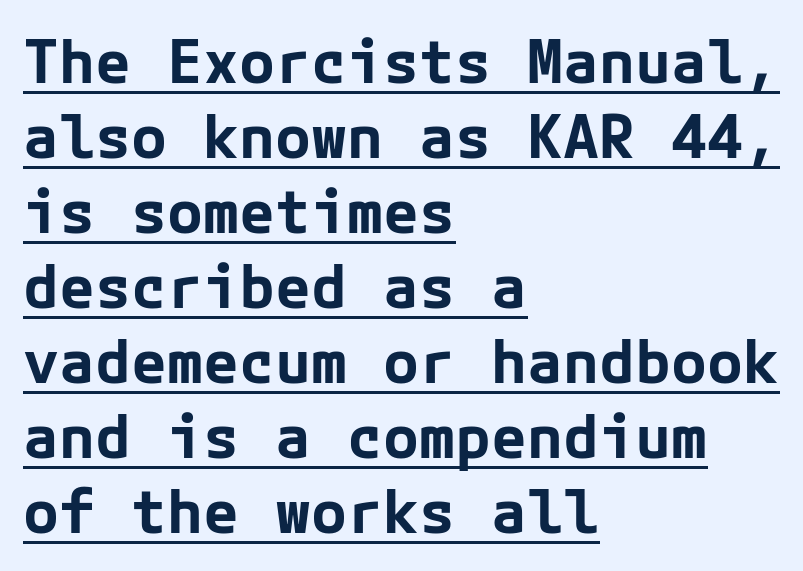
Q: Is the text bold? A: Yes.
Q: Is the text italic (slanted)? A: No, it is upright.
Q: Is the typeface a serif or a sans-serif typeface? A: Sans-serif.
Q: Is the text underlined? A: Yes.
Q: How is the paragraph aligned? A: Left-aligned.
Q: Is the spacing between letters normal or unusually wide? A: Normal.
Q: Is the spacing between lines tight, normal or loose? A: Normal.
Q: Width (condensed, normal, or wide)? A: Normal.
Q: Stroke contrast? A: Low.
Q: x-height? A: Medium.
